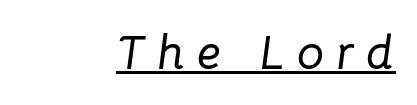
{"italic": "yes", "lean": "right", "slant_degrees": 8, "width": "normal", "stroke_contrast": "low", "x_height": "medium", "monospaced": "no", "underline": "yes", "align": "right", "letter_spacing": "wide", "letter_spacing_em": 0.26, "glyph_px": 48}
